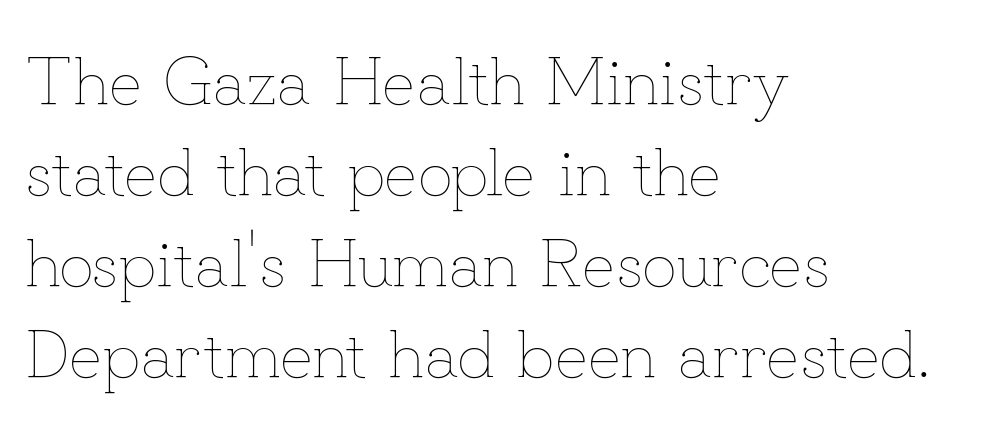
{"italic": "no", "bold": "no", "weight": "thin", "width": "normal", "stroke_contrast": "low", "x_height": "small", "monospaced": "no", "underline": "no", "align": "left", "line_spacing": "normal", "line_spacing_ratio": 1.34, "letter_spacing": "normal", "letter_spacing_em": 0.0, "glyph_px": 68}
